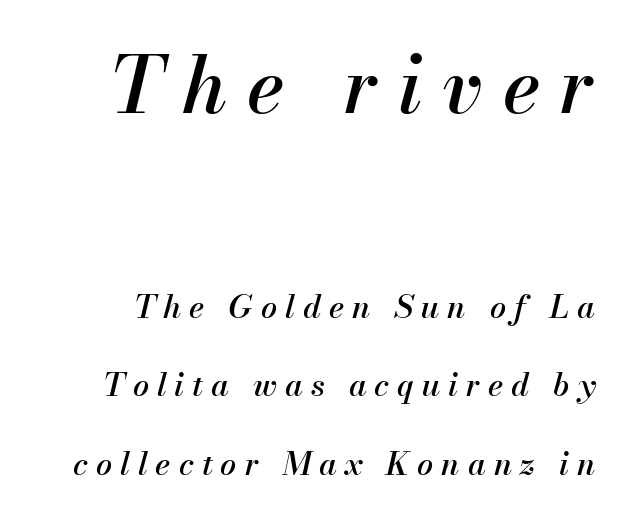
Q: Is the text italic (slanted)? A: Yes, it leans right by about 13 degrees.
Q: Is the text underlined? A: No.
Q: Is the spacing between letters normal or unusually wide? A: Unusually wide.
Q: Is the spacing between lines tight, normal or loose? A: Loose.
Q: Which block of text is set in a larger size, the first (top) or the second (bottom)? A: The first (top) one.
Q: Width (condensed, normal, or wide)? A: Normal.
Q: Stroke contrast? A: Medium.
Q: x-height? A: Small.
Q: Monospaced? A: No.
